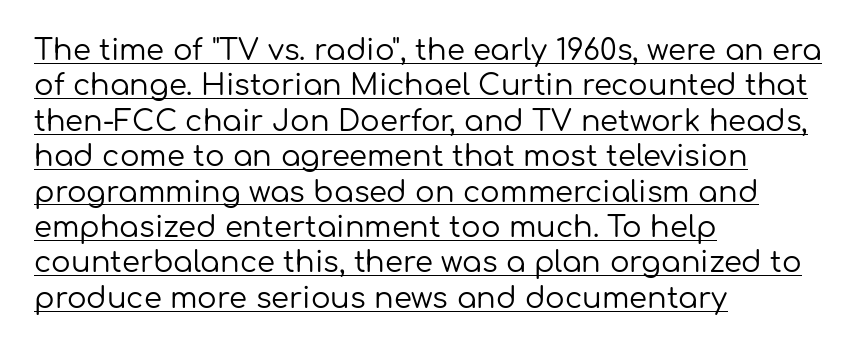
{"serif": "no", "italic": "no", "bold": "no", "weight": "regular", "width": "normal", "stroke_contrast": "low", "x_height": "medium", "monospaced": "no", "underline": "yes", "align": "left", "line_spacing_ratio": 1.22, "letter_spacing": "normal", "letter_spacing_em": 0.0, "glyph_px": 29}
